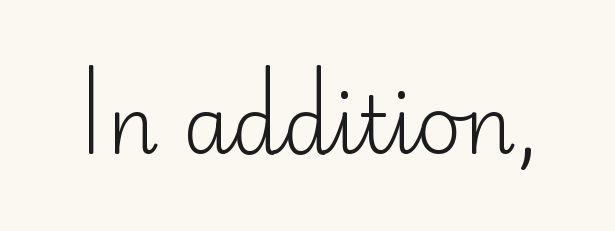
Q: Is the text bold? A: No.
Q: Is the text italic (slanted)? A: No, it is upright.
Q: Is the typeface a serif or a sans-serif typeface? A: Sans-serif.
Q: Is the text underlined? A: No.
Q: Is the spacing between letters normal or unusually wide? A: Normal.
Q: Width (condensed, normal, or wide)? A: Normal.
Q: Stroke contrast? A: Low.
Q: x-height? A: Small.
Q: Monospaced? A: No.
